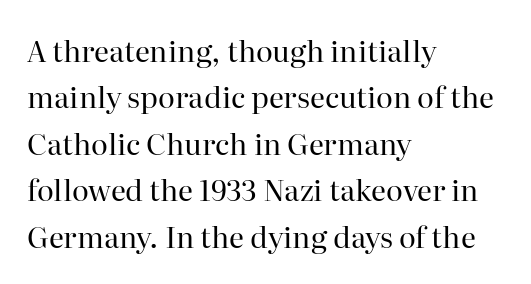
The image shows 29 px regular-weight serif type, upright; set left-aligned, normal line spacing (1.6x), normal letter spacing, not underlined; high stroke contrast and a medium x-height.
